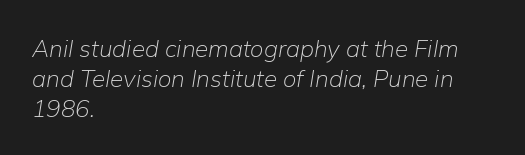
Q: Is the text bold? A: No.
Q: Is the text italic (slanted)? A: Yes, it leans right by about 9 degrees.
Q: Is the text underlined? A: No.
Q: How is the paragraph aligned? A: Left-aligned.
Q: Is the spacing between letters normal or unusually wide? A: Normal.
Q: Is the spacing between lines tight, normal or loose? A: Normal.
